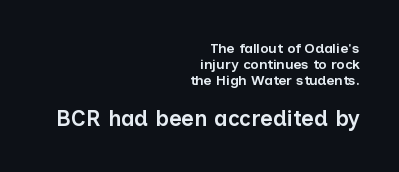
The setting favours the right margin, as signatures and pull-quotes sometimes do. Of the two passages, the one underneath uses the larger point size. Observe the ordinary spacing: letters are neighbours, not strangers. Look at the stroke-to-counter ratio: somewhat heavy, a semibold. Check under the words: just untouched page. This sample uses an upright cut, with every glyph sitting square on the baseline.
